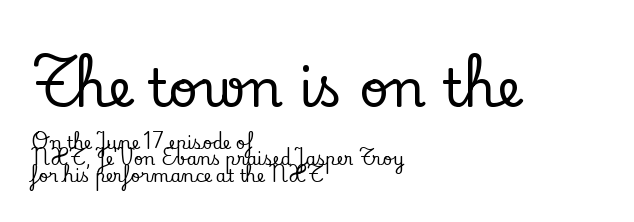
Q: Is the text italic (slanted)? A: No, it is upright.
Q: Is the typeface a serif or a sans-serif typeface? A: Serif.
Q: Is the text underlined? A: No.
Q: How is the paragraph aligned? A: Left-aligned.
Q: Is the spacing between letters normal or unusually wide? A: Normal.
Q: Is the spacing between lines tight, normal or loose? A: Tight.
Q: Which block of text is set in a larger size, the first (top) or the second (bottom)? A: The first (top) one.
Q: Width (condensed, normal, or wide)? A: Normal.
Q: Stroke contrast? A: Low.
Q: x-height? A: Small.
Q: Monospaced? A: No.
